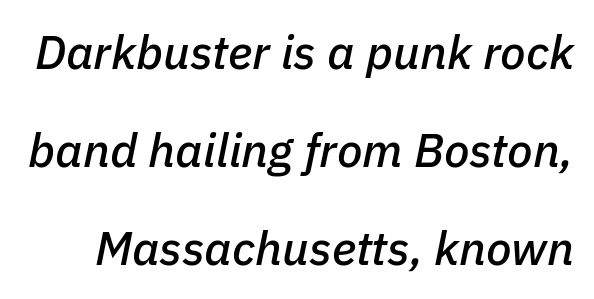
Q: Is the text italic (slanted)? A: Yes, it leans right by about 11 degrees.
Q: Is the text underlined? A: No.
Q: Is the spacing between letters normal or unusually wide? A: Normal.
Q: Is the spacing between lines tight, normal or loose? A: Loose.
Q: Width (condensed, normal, or wide)? A: Normal.
Q: Stroke contrast? A: Low.
Q: x-height? A: Medium.
Q: Monospaced? A: No.
